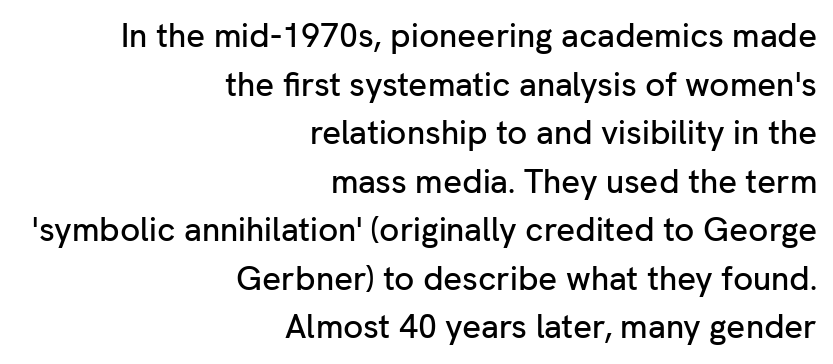
{"serif": "no", "italic": "no", "width": "normal", "stroke_contrast": "low", "x_height": "medium", "monospaced": "no", "underline": "no", "align": "right", "line_spacing": "normal", "line_spacing_ratio": 1.47, "letter_spacing": "normal", "letter_spacing_em": 0.0, "glyph_px": 33}
